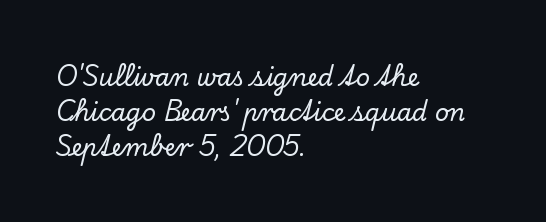
The image shows 24 px text type; set left-aligned, normal line spacing (1.46x), normal letter spacing, not underlined.
